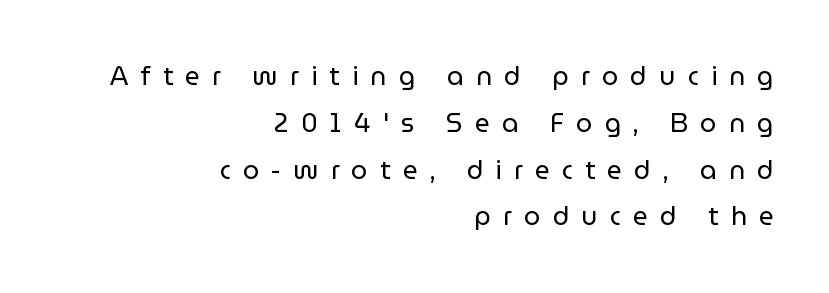
The image shows 26 px text type, upright; set right-aligned, line spacing 1.8x, unusually wide letter spacing (+0.47 em), not underlined.
